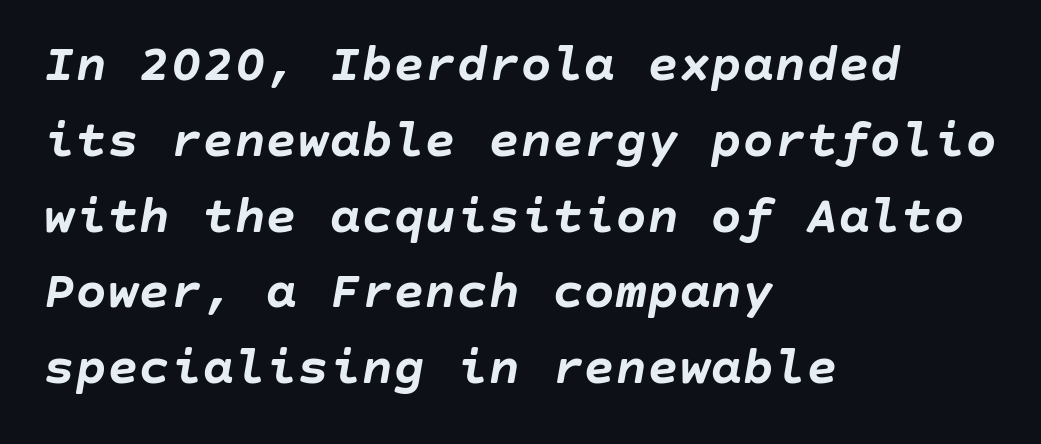
Q: Is the text bold? A: Yes.
Q: Is the text italic (slanted)? A: Yes, it leans right by about 10 degrees.
Q: Is the text underlined? A: No.
Q: How is the paragraph aligned? A: Left-aligned.
Q: Is the spacing between letters normal or unusually wide? A: Normal.
Q: Is the spacing between lines tight, normal or loose? A: Normal.
Q: Width (condensed, normal, or wide)? A: Normal.
Q: Stroke contrast? A: Low.
Q: x-height? A: Large.
